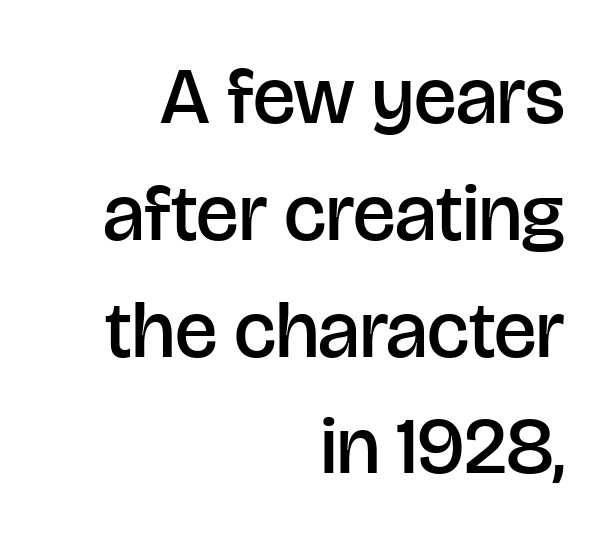
The characters look somewhat weighty, a semibold short of true bold. Is this a fixed-width face? No — the glyphs have proportional, varying widths. If you drew a line through each stem, it would be perfectly vertical. Normally led — the rows are evenly, conventionally spaced. Compared with a flush-left layout, this one pins lines to the opposite, right side. Bare-footed words on every line.
